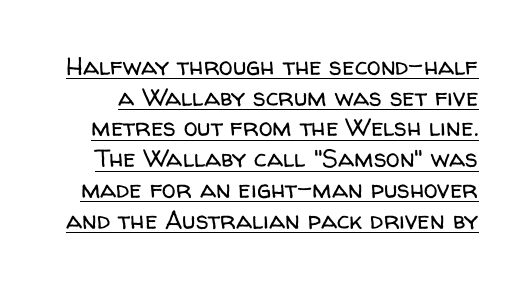
Ordinary non-slanted type is in use. On a weight scale, this lands at 450 or below. Has an underline been added? It has. Students, note that the glyphs here touch the page at normal intervals.
